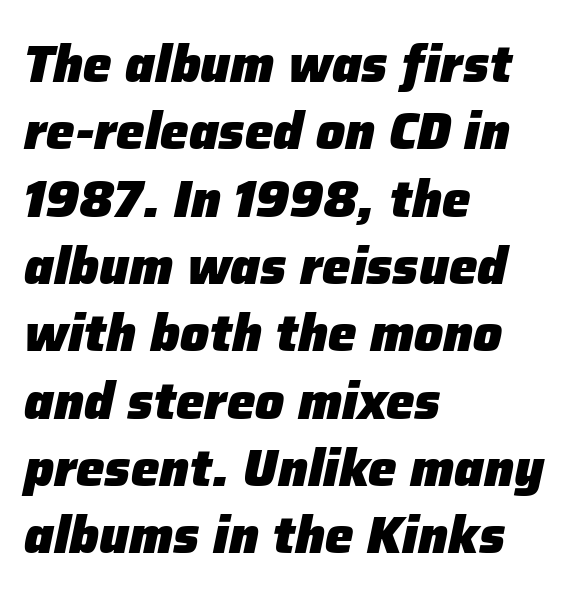
Q: Is the text bold? A: Yes.
Q: Is the text italic (slanted)? A: Yes, it leans right by about 12 degrees.
Q: Is the text underlined? A: No.
Q: How is the paragraph aligned? A: Left-aligned.
Q: Is the spacing between letters normal or unusually wide? A: Normal.
Q: Is the spacing between lines tight, normal or loose? A: Normal.
Q: Width (condensed, normal, or wide)? A: Normal.
Q: Stroke contrast? A: Low.
Q: x-height? A: Medium.
Q: Monospaced? A: No.
